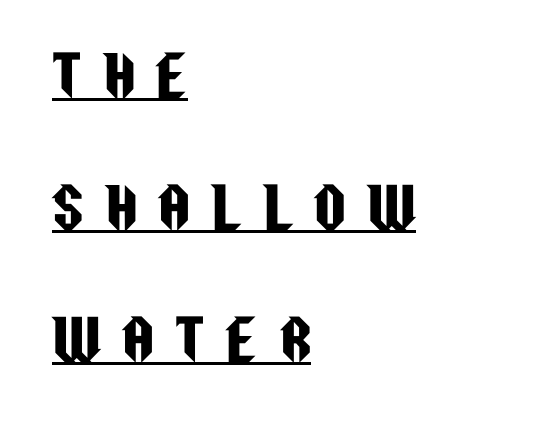
The image shows 55 px condensed sans-serif type, upright; set left-aligned, loose line spacing (2.4x), unusually wide letter spacing (+0.39 em), underlined; low stroke contrast and a large x-height.
